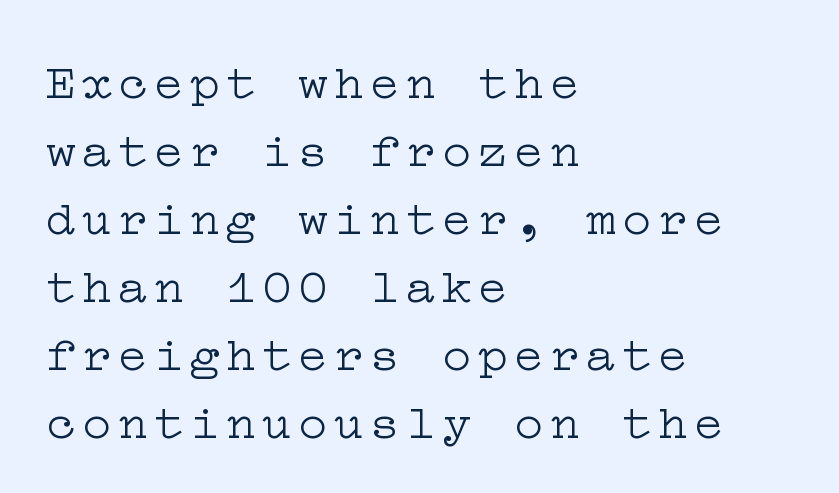
{"serif": "yes", "italic": "no", "bold": "no", "weight": "light", "width": "wide", "stroke_contrast": "low", "x_height": "medium", "underline": "no", "align": "left", "line_spacing": "normal", "line_spacing_ratio": 1.36, "glyph_px": 50}
